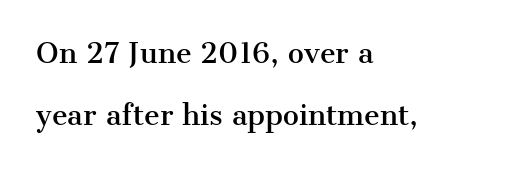
{"italic": "no", "underline": "no", "align": "left", "line_spacing": "loose", "line_spacing_ratio": 2.3, "letter_spacing": "normal", "letter_spacing_em": 0.0, "glyph_px": 27}
